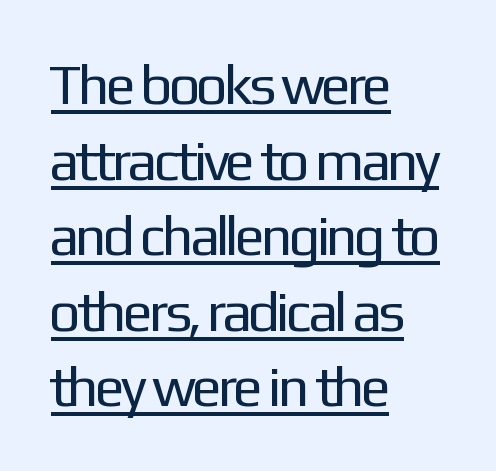
The image shows 56 px regular-weight sans-serif type, upright; set left-aligned, normal line spacing (1.35x), normal letter spacing, underlined; low stroke contrast and a medium x-height.
